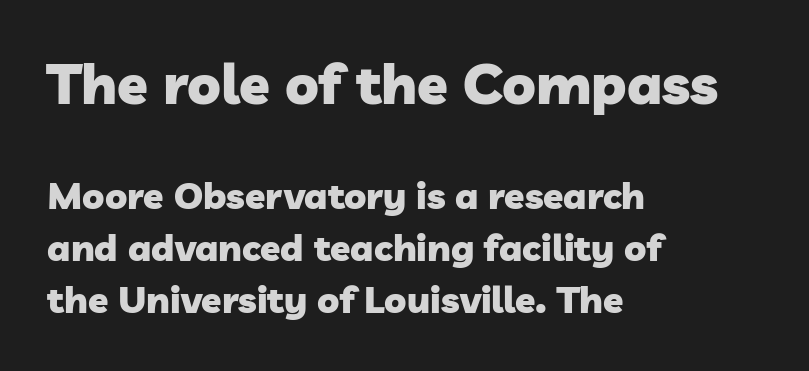
Q: Is the text bold? A: Yes.
Q: Is the typeface a serif or a sans-serif typeface? A: Sans-serif.
Q: Is the text underlined? A: No.
Q: How is the paragraph aligned? A: Left-aligned.
Q: Is the spacing between letters normal or unusually wide? A: Normal.
Q: Is the spacing between lines tight, normal or loose? A: Normal.
Q: Which block of text is set in a larger size, the first (top) or the second (bottom)? A: The first (top) one.
Q: Width (condensed, normal, or wide)? A: Normal.
Q: Stroke contrast? A: Low.
Q: x-height? A: Medium.
Q: Monospaced? A: No.
